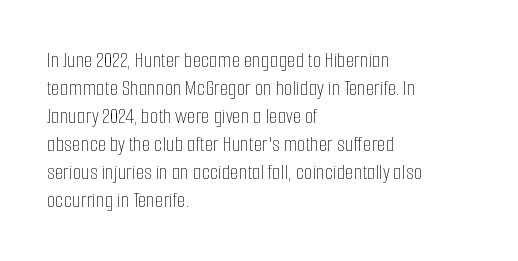
The image shows 22 px text type, upright; set left-aligned, normal line spacing (1.27x), normal letter spacing, not underlined.
